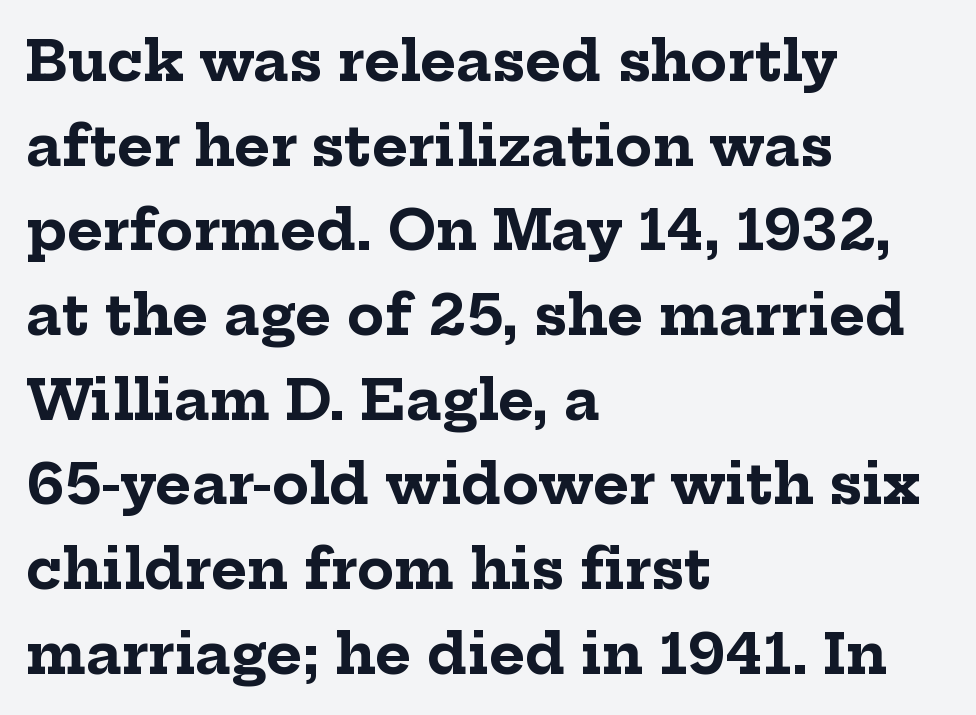
{"serif": "yes", "italic": "no", "bold": "yes", "weight": "bold", "width": "normal", "stroke_contrast": "low", "x_height": "medium", "monospaced": "no", "underline": "no", "align": "left", "line_spacing": "normal", "line_spacing_ratio": 1.54, "letter_spacing": "normal", "letter_spacing_em": 0.0, "glyph_px": 55}
